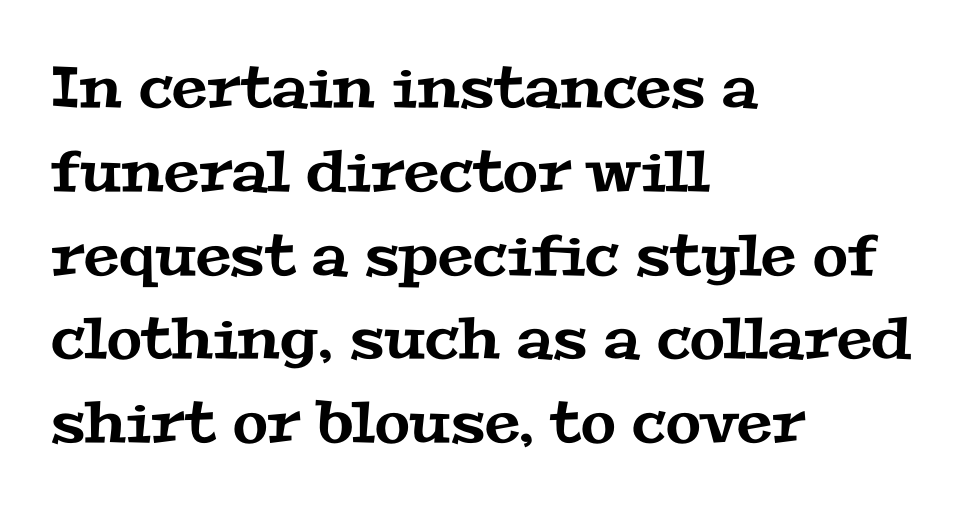
{"serif": "yes", "width": "wide", "stroke_contrast": "medium", "x_height": "medium", "monospaced": "no", "underline": "no", "align": "left", "line_spacing": "normal", "line_spacing_ratio": 1.47, "letter_spacing": "normal", "letter_spacing_em": 0.0, "glyph_px": 57}
